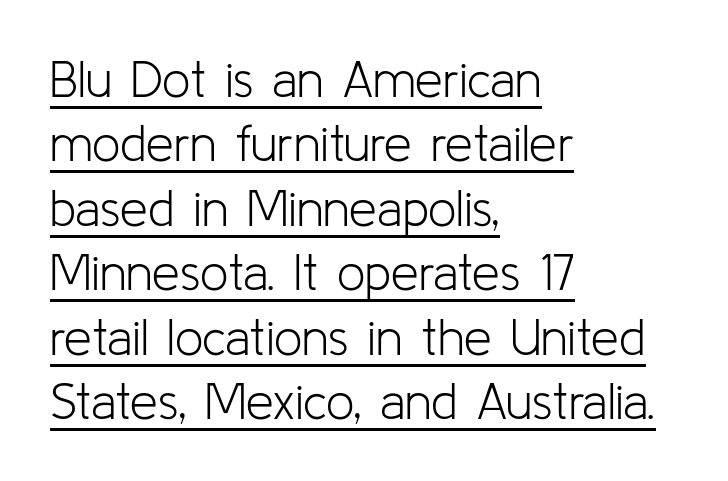
The image shows 50 px light sans-serif type, upright; set left-aligned, normal line spacing (1.29x), normal letter spacing, underlined; low stroke contrast and a medium x-height.
